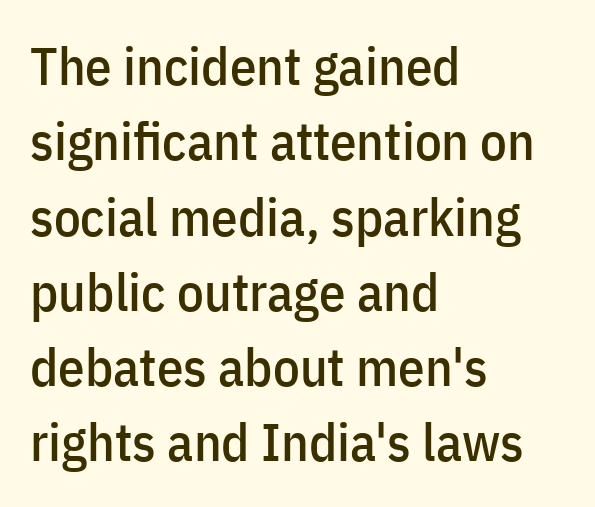
The image shows 53 px condensed sans-serif type, upright; set left-aligned, normal line spacing (1.42x), normal letter spacing, not underlined; low stroke contrast and a medium x-height.
